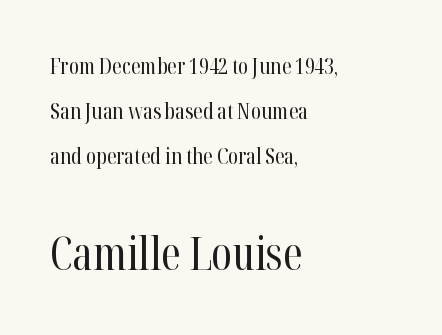
{"serif": "yes", "italic": "no", "bold": "no", "weight": "regular", "width": "condensed", "stroke_contrast": "high", "x_height": "medium", "monospaced": "no", "underline": "no", "align": "left", "line_spacing": "loose", "line_spacing_ratio": 2.05, "letter_spacing": "normal", "letter_spacing_em": 0.0, "larger_block": "second", "size_ratio": 2.05, "glyph_px": 45}
